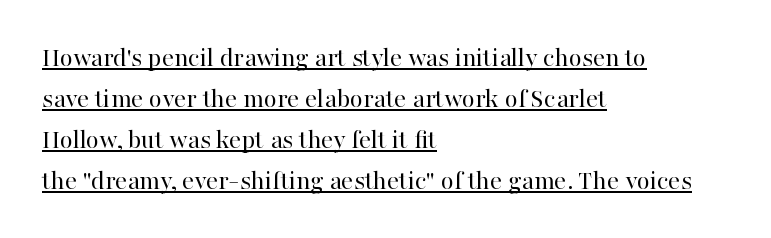
{"italic": "no", "bold": "no", "underline": "yes", "align": "left", "line_spacing": "normal", "line_spacing_ratio": 1.52, "letter_spacing": "normal", "letter_spacing_em": 0.0, "glyph_px": 27}
